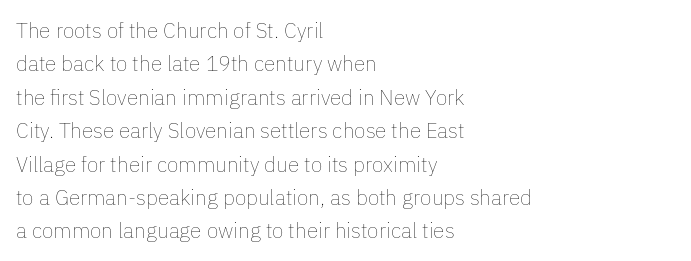
{"italic": "no", "bold": "no", "underline": "no", "align": "left", "line_spacing": "normal", "line_spacing_ratio": 1.59, "letter_spacing": "normal", "letter_spacing_em": 0.0, "glyph_px": 21}
